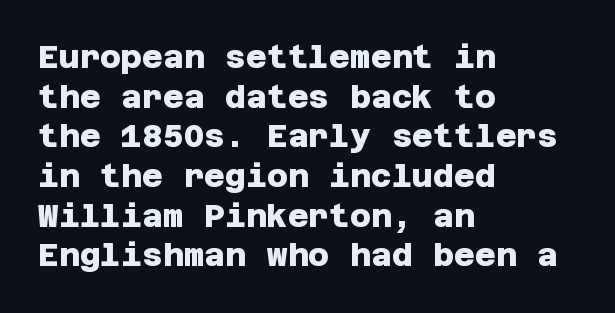
Q: Is the text bold? A: Yes.
Q: Is the typeface a serif or a sans-serif typeface? A: Sans-serif.
Q: Is the text underlined? A: No.
Q: How is the paragraph aligned? A: Left-aligned.
Q: Is the spacing between letters normal or unusually wide? A: Normal.
Q: Width (condensed, normal, or wide)? A: Normal.
Q: Stroke contrast? A: Low.
Q: x-height? A: Large.
